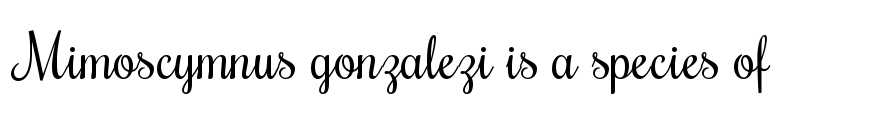
Q: Is the text bold? A: No.
Q: Is the text italic (slanted)? A: Yes.
Q: Is the text underlined? A: No.
Q: Is the spacing between letters normal or unusually wide? A: Normal.
Q: Width (condensed, normal, or wide)? A: Condensed.
Q: Stroke contrast? A: Medium.
Q: x-height? A: Small.
Q: Monospaced? A: No.
